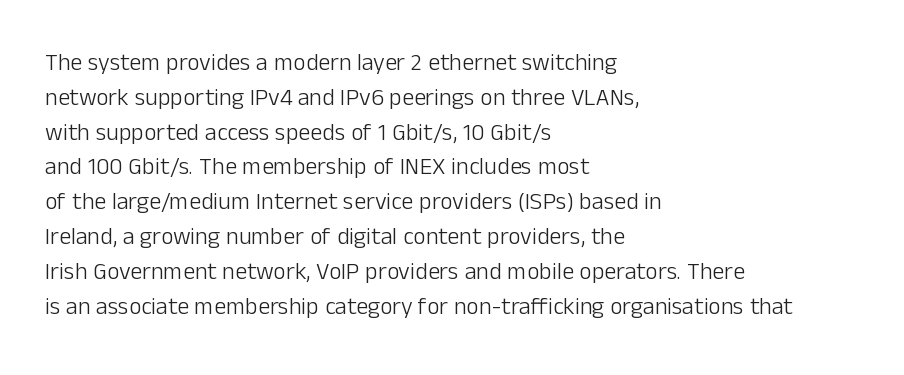
{"italic": "no", "bold": "no", "underline": "no", "align": "left", "line_spacing": "normal", "line_spacing_ratio": 1.45, "letter_spacing": "normal", "letter_spacing_em": 0.0, "glyph_px": 24}
